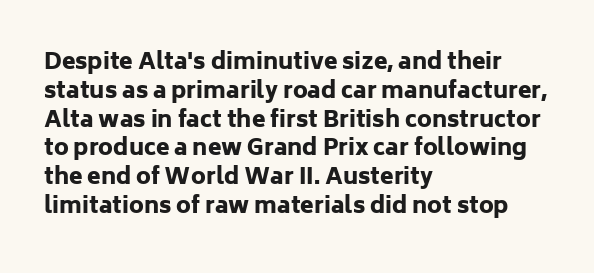
The image shows 22 px bold type, upright; set left-aligned, normal line spacing (1.31x), normal letter spacing, not underlined.
